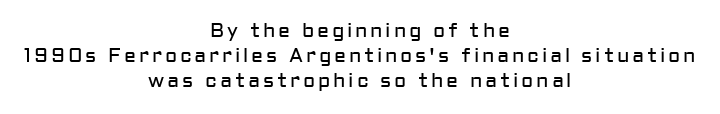
Q: Is the text bold? A: No.
Q: Is the text italic (slanted)? A: No, it is upright.
Q: Is the text underlined? A: No.
Q: How is the paragraph aligned? A: Centered.
Q: Is the spacing between lines tight, normal or loose? A: Normal.
